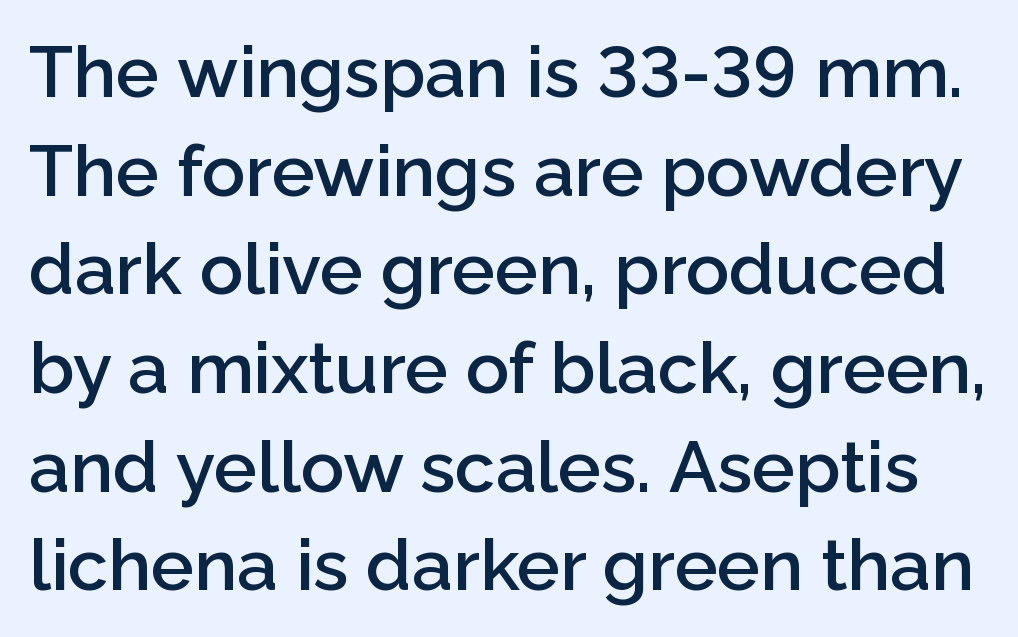
Proportional: the letters do not fall into vertical columns. The type sits square on the baseline with zero lean. Look at the tracking — it's just the regular setting, nothing added. The words here are not underlined.
